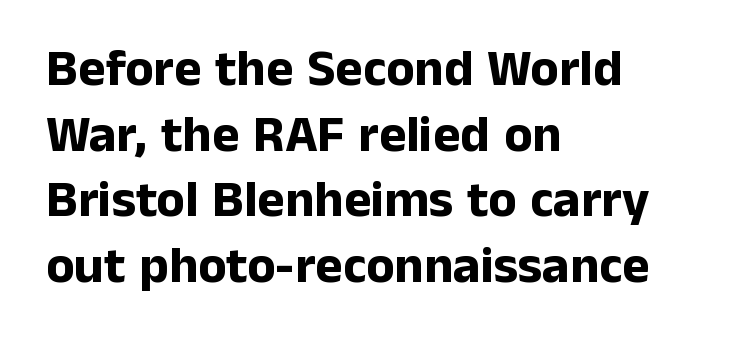
The image shows 52 px bold sans-serif type, upright; set left-aligned, normal line spacing (1.26x), normal letter spacing, not underlined; low stroke contrast and a medium x-height.
